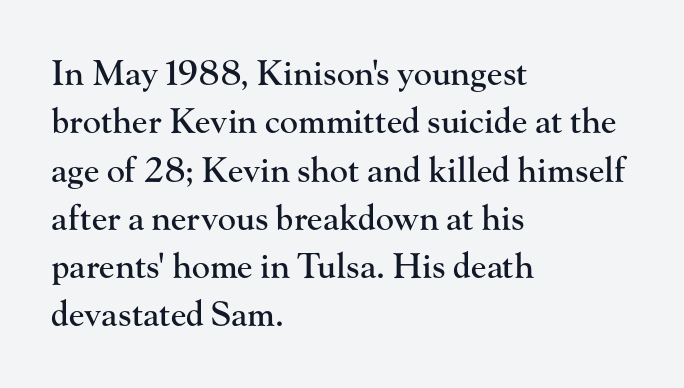
{"serif": "yes", "italic": "no", "width": "normal", "stroke_contrast": "high", "x_height": "small", "monospaced": "no", "underline": "no", "align": "left", "line_spacing": "normal", "line_spacing_ratio": 1.42, "letter_spacing": "normal", "letter_spacing_em": 0.0, "glyph_px": 34}
